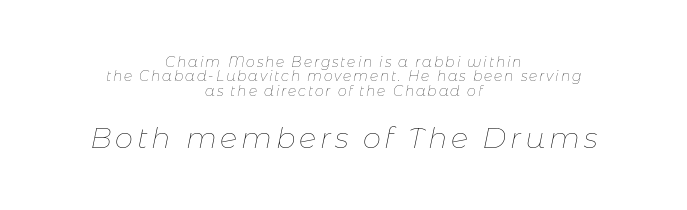
The image shows 29 px thin type, italic (leaning right); set centered, tight line spacing (1.03x), not underlined; the second (bottom) block is 2.07x larger; low stroke contrast and a medium x-height.
